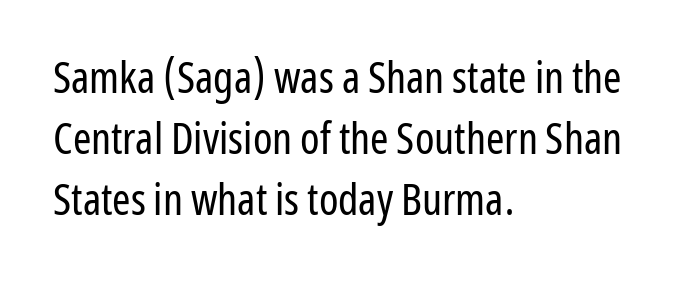
In terms of letterspacing, this is plain default setting. Style check: upright. Unlike a traditional serif, this face leaves its strokes unadorned. Nothing heavy about these letters — not bold at all.
